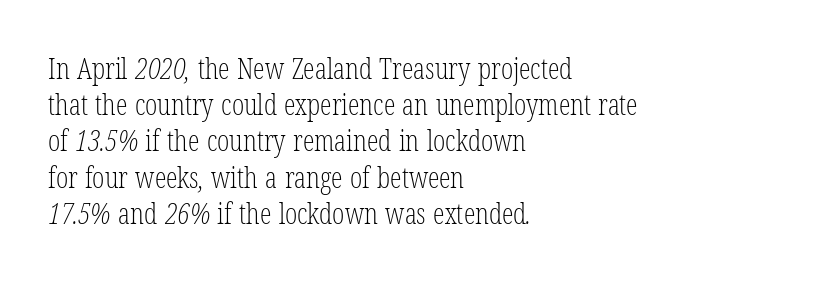
{"serif": "yes", "bold": "no", "weight": "light", "width": "condensed", "stroke_contrast": "low", "x_height": "medium", "monospaced": "no", "underline": "no", "align": "left", "line_spacing": "normal", "line_spacing_ratio": 1.25, "letter_spacing": "normal", "letter_spacing_em": 0.0, "glyph_px": 29}
